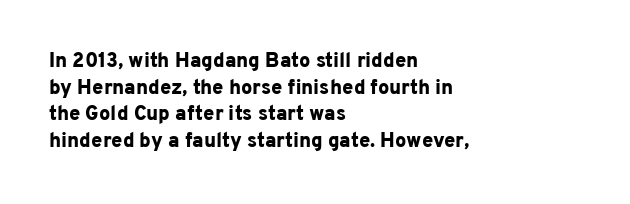
The image shows 20 px bold type, upright; set left-aligned, normal line spacing (1.33x), normal letter spacing, not underlined.
